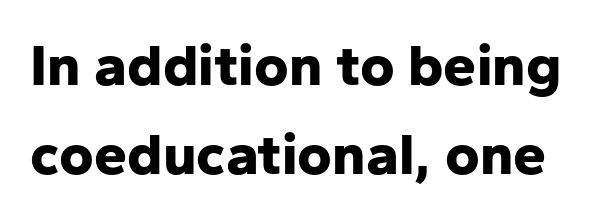
{"serif": "no", "italic": "no", "bold": "yes", "weight": "bold", "width": "normal", "stroke_contrast": "low", "x_height": "medium", "monospaced": "no", "underline": "no", "line_spacing": "normal", "line_spacing_ratio": 1.51, "letter_spacing": "normal", "letter_spacing_em": 0.0, "glyph_px": 59}
